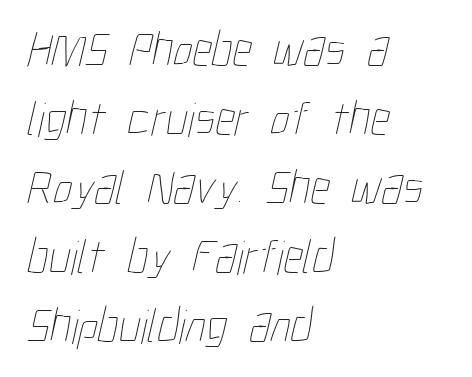
{"bold": "no", "weight": "thin", "width": "condensed", "stroke_contrast": "low", "x_height": "medium", "monospaced": "no", "underline": "no", "align": "left", "line_spacing": "normal", "line_spacing_ratio": 1.41, "letter_spacing": "normal", "letter_spacing_em": 0.0, "glyph_px": 49}
